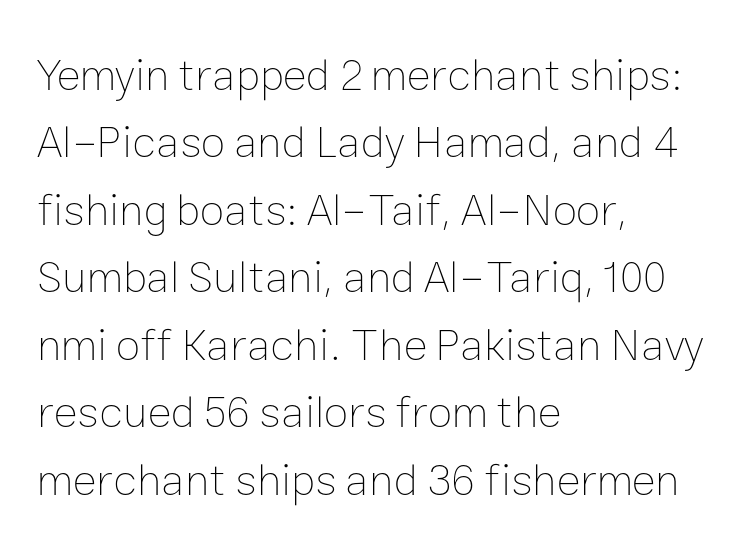
{"italic": "no", "bold": "no", "weight": "thin", "width": "normal", "stroke_contrast": "low", "x_height": "medium", "monospaced": "no", "underline": "no", "align": "left", "line_spacing": "normal", "line_spacing_ratio": 1.5, "letter_spacing": "normal", "letter_spacing_em": 0.0, "glyph_px": 45}
